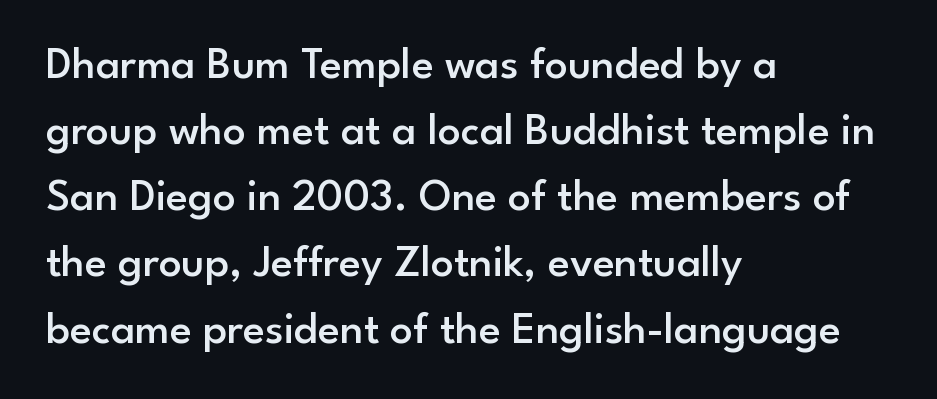
The image shows 45 px semibold sans-serif type, upright; set left-aligned, normal line spacing (1.47x), normal letter spacing, not underlined; low stroke contrast and a small x-height.
